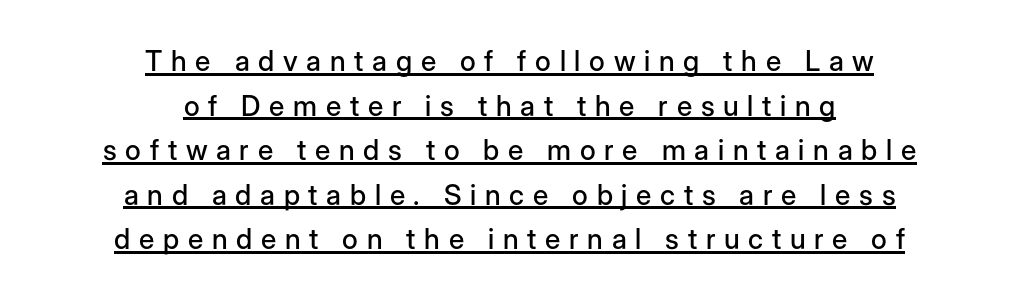
The image shows 28 px sans-serif type, upright; set centered, normal line spacing (1.59x), unusually wide letter spacing (+0.31 em), underlined; low stroke contrast and a medium x-height.
